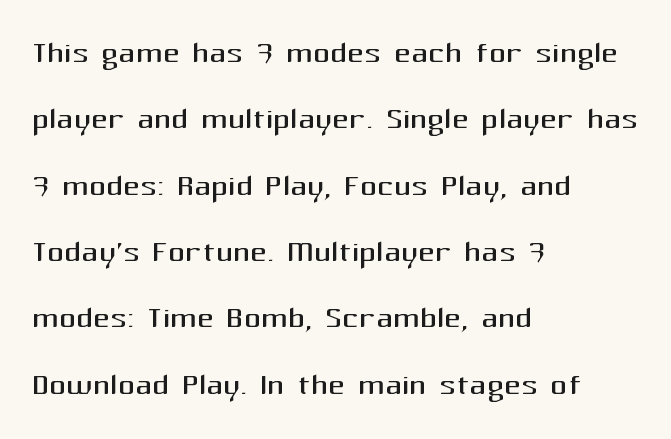
Q: Is the text bold? A: No.
Q: Is the text italic (slanted)? A: No, it is upright.
Q: Is the typeface a serif or a sans-serif typeface? A: Sans-serif.
Q: Is the text underlined? A: No.
Q: How is the paragraph aligned? A: Left-aligned.
Q: Is the spacing between letters normal or unusually wide? A: Normal.
Q: Is the spacing between lines tight, normal or loose? A: Normal.
Q: Width (condensed, normal, or wide)? A: Normal.
Q: Stroke contrast? A: Medium.
Q: x-height? A: Medium.
Q: Monospaced? A: No.
